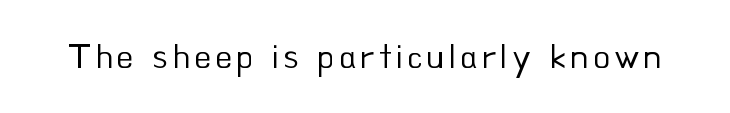
{"serif": "no", "italic": "no", "bold": "no", "weight": "regular", "width": "normal", "stroke_contrast": "low", "x_height": "small", "monospaced": "no", "underline": "no", "glyph_px": 35}
